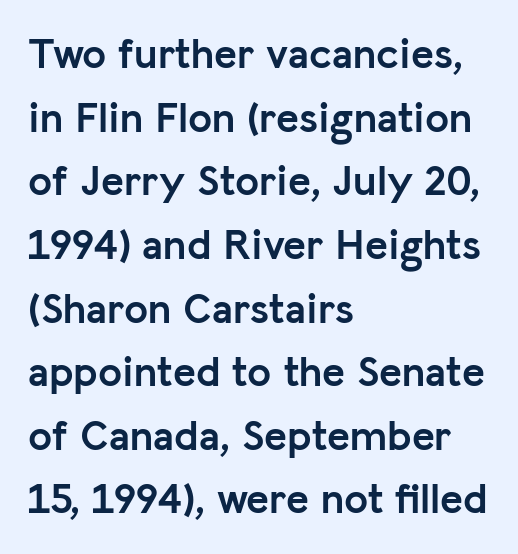
This sample uses plain, unmodified letter spacing. This is sans-serif lettering, the kind often seen on screens and signage. The rendering uses natural spacing where letterforms have individual widths. Horizontally, the lines are justified to the leading edge only. Leading: standard. The letters stand upright; this is a roman face.
